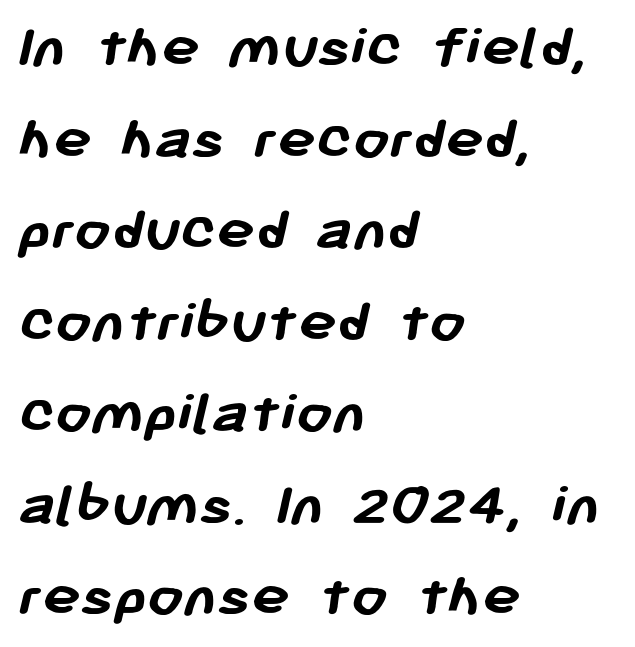
The image shows 64 px semibold sans-serif type; set left-aligned, normal line spacing (1.43x), normal letter spacing, not underlined; low stroke contrast and a medium x-height.
